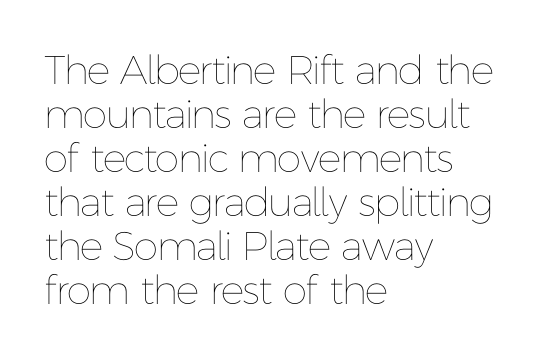
{"italic": "no", "bold": "no", "weight": "thin", "width": "normal", "stroke_contrast": "low", "x_height": "medium", "monospaced": "no", "underline": "no", "align": "left", "line_spacing": "tight", "line_spacing_ratio": 1.1, "letter_spacing": "normal", "letter_spacing_em": 0.0, "glyph_px": 40}
